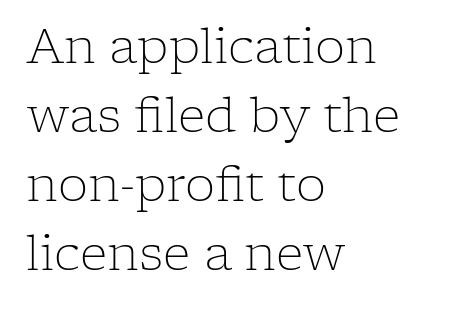
{"serif": "yes", "italic": "no", "bold": "no", "weight": "light", "width": "normal", "stroke_contrast": "low", "x_height": "medium", "monospaced": "no", "underline": "no", "align": "left", "line_spacing": "normal", "line_spacing_ratio": 1.44, "letter_spacing": "normal", "letter_spacing_em": 0.0, "glyph_px": 48}
